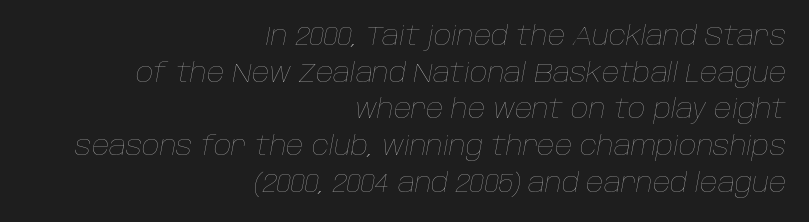
{"italic": "yes", "lean": "right", "slant_degrees": 10, "bold": "no", "underline": "no", "align": "right", "line_spacing": "normal", "line_spacing_ratio": 1.36, "letter_spacing": "normal", "letter_spacing_em": 0.0, "glyph_px": 27}
